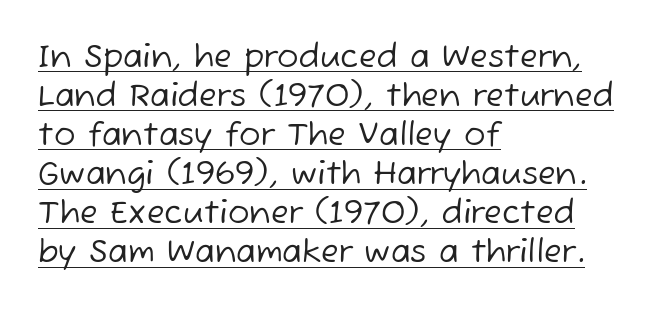
The image shows 32 px regular-weight sans-serif type; set left-aligned, line spacing 1.22x, normal letter spacing, underlined; low stroke contrast and a medium x-height.
